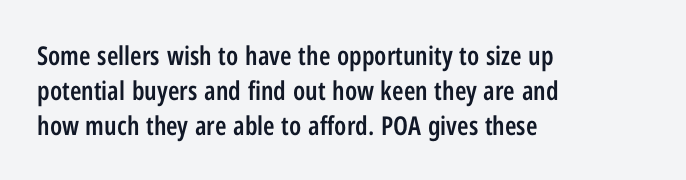
Q: Is the text bold? A: Semi-bold.
Q: Is the text italic (slanted)? A: No, it is upright.
Q: Is the text underlined? A: No.
Q: How is the paragraph aligned? A: Left-aligned.
Q: Is the spacing between letters normal or unusually wide? A: Normal.
Q: Is the spacing between lines tight, normal or loose? A: Normal.
